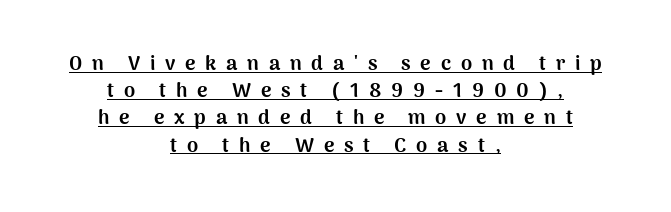
{"italic": "no", "bold": "yes", "underline": "yes", "align": "center", "line_spacing": "normal", "line_spacing_ratio": 1.36, "letter_spacing": "wide", "letter_spacing_em": 0.49, "glyph_px": 20}
